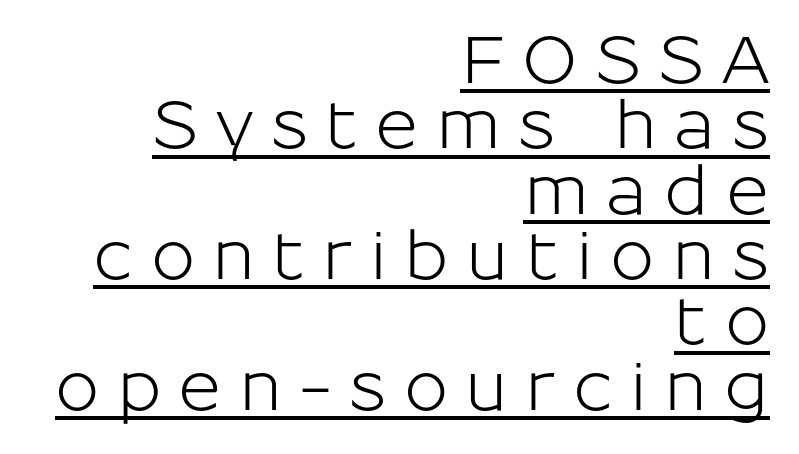
The image shows 66 px sans-serif type, upright; set right-aligned, tight line spacing (0.99x), unusually wide letter spacing (+0.26 em), underlined; low stroke contrast and a medium x-height.
